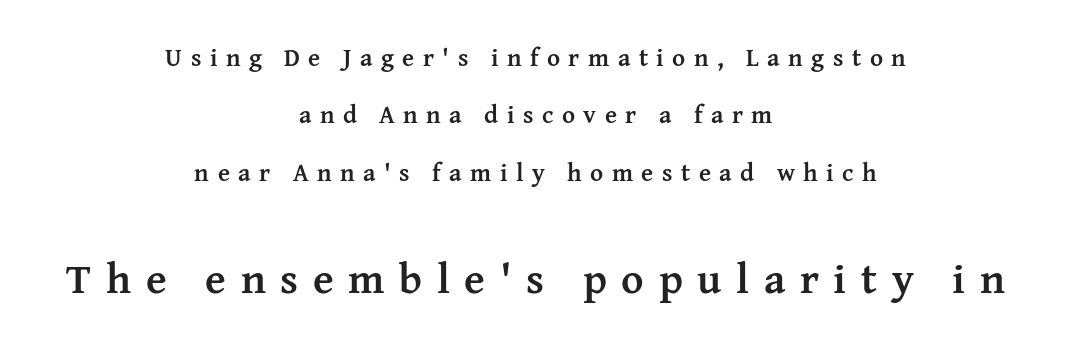
The image shows 43 px semibold serif type, upright; set centered, loose line spacing (2.3x), unusually wide letter spacing (+0.34 em), not underlined; the second (bottom) block is 1.72x larger; medium stroke contrast and a medium x-height.
